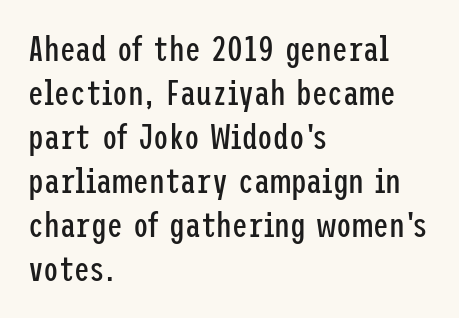
{"serif": "no", "italic": "no", "bold": "no", "weight": "regular", "width": "condensed", "stroke_contrast": "low", "x_height": "medium", "underline": "no", "align": "left", "line_spacing": "normal", "line_spacing_ratio": 1.26, "letter_spacing": "normal", "letter_spacing_em": 0.0, "glyph_px": 35}
